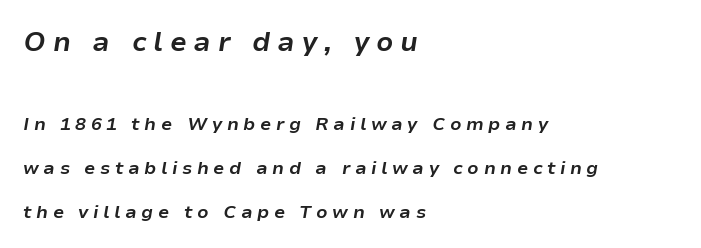
{"italic": "yes", "lean": "right", "slant_degrees": 9, "bold": "yes", "underline": "no", "align": "left", "line_spacing": "loose", "line_spacing_ratio": 2.45, "letter_spacing": "wide", "letter_spacing_em": 0.25, "larger_block": "first", "size_ratio": 1.5, "glyph_px": 27}
